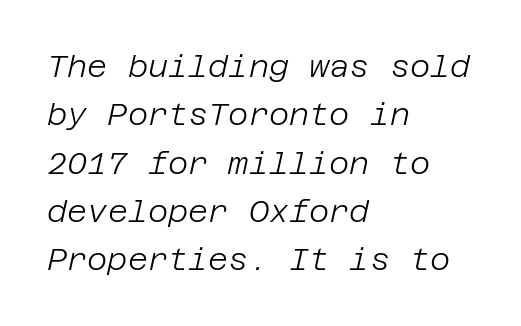
Q: Is the text bold? A: No.
Q: Is the text italic (slanted)? A: Yes, it leans right by about 12 degrees.
Q: Is the text underlined? A: No.
Q: How is the paragraph aligned? A: Left-aligned.
Q: Is the spacing between letters normal or unusually wide? A: Normal.
Q: Is the spacing between lines tight, normal or loose? A: Normal.
Q: Width (condensed, normal, or wide)? A: Normal.
Q: Stroke contrast? A: Low.
Q: x-height? A: Large.
